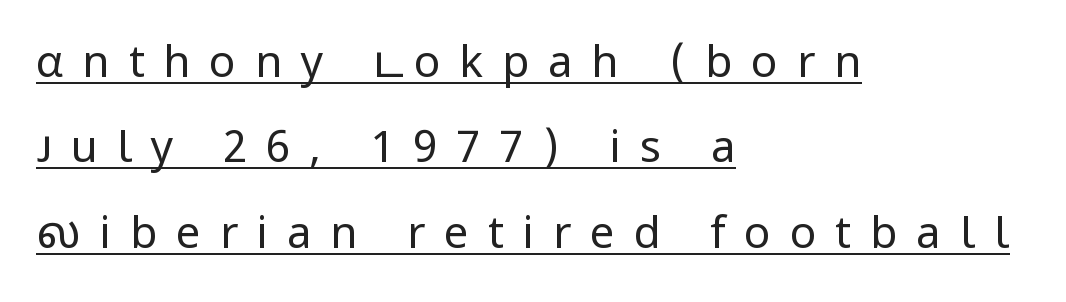
You could not count columns in this text — the font is proportionally spaced. Weight: in the light-to-regular range. One-word summary of the alignment: left. Observe the absence of serifs on each vertical stroke in this sample. Ordinary non-slanted type is in use.
